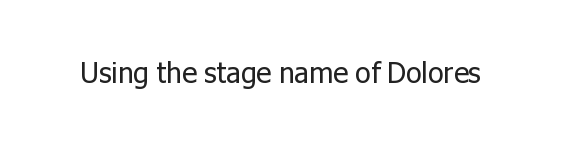
The image shows 29 px regular-weight sans-serif type, upright; set normal letter spacing, not underlined; low stroke contrast and a medium x-height.
